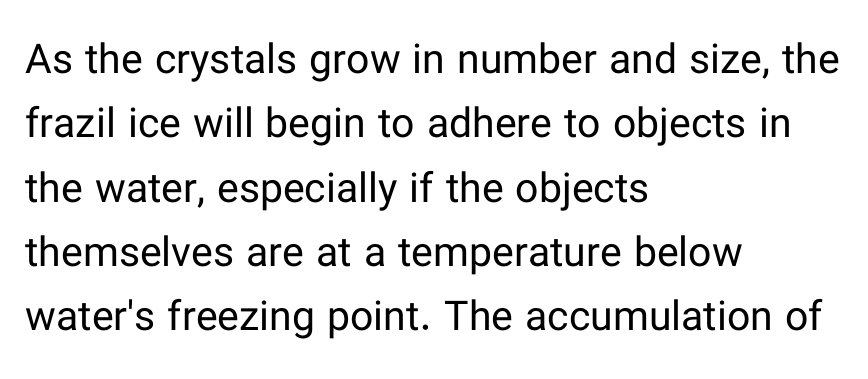
Font category for this specimen: sans-serif. The weight tops out at a normal text grade. Notice how the passage keeps a crisp vertical edge on the left only. Italic? Not at all — the glyphs are vertical. Interline gaps are of average width in this sample.
